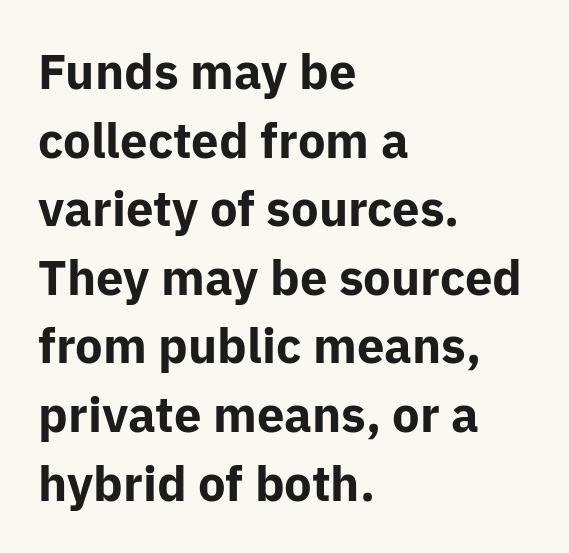
The image shows 49 px bold sans-serif type, upright; set left-aligned, normal line spacing (1.4x), normal letter spacing, not underlined; low stroke contrast and a medium x-height.
